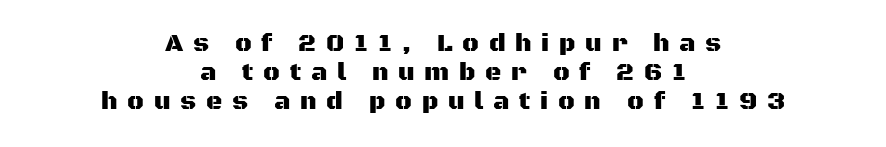
{"italic": "no", "underline": "no", "align": "center", "line_spacing_ratio": 1.17, "letter_spacing": "wide", "letter_spacing_em": 0.39, "glyph_px": 25}
